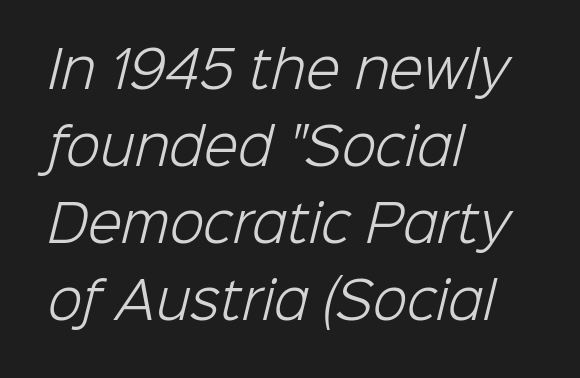
Q: Is the text bold? A: No.
Q: Is the typeface a serif or a sans-serif typeface? A: Sans-serif.
Q: Is the text underlined? A: No.
Q: How is the paragraph aligned? A: Left-aligned.
Q: Is the spacing between letters normal or unusually wide? A: Normal.
Q: Is the spacing between lines tight, normal or loose? A: Normal.
Q: Width (condensed, normal, or wide)? A: Normal.
Q: Stroke contrast? A: Low.
Q: x-height? A: Medium.
Q: Monospaced? A: No.
